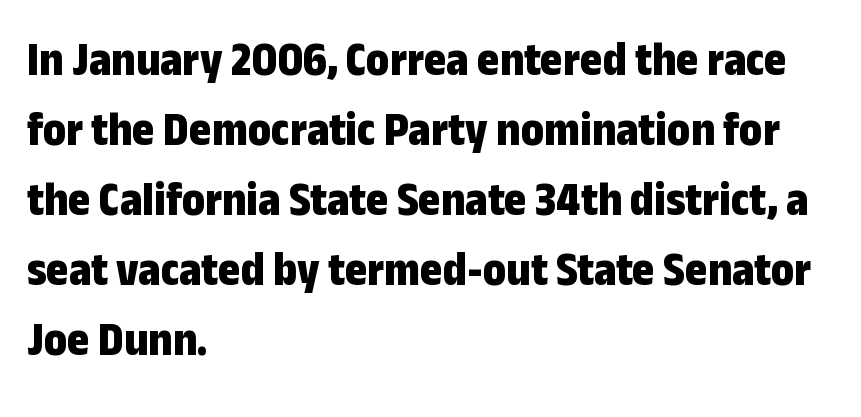
Q: Is the text bold? A: Yes.
Q: Is the text italic (slanted)? A: No, it is upright.
Q: Is the typeface a serif or a sans-serif typeface? A: Sans-serif.
Q: Is the text underlined? A: No.
Q: How is the paragraph aligned? A: Left-aligned.
Q: Is the spacing between letters normal or unusually wide? A: Normal.
Q: Is the spacing between lines tight, normal or loose? A: Normal.
Q: Width (condensed, normal, or wide)? A: Condensed.
Q: Stroke contrast? A: Low.
Q: x-height? A: Medium.
Q: Monospaced? A: No.
